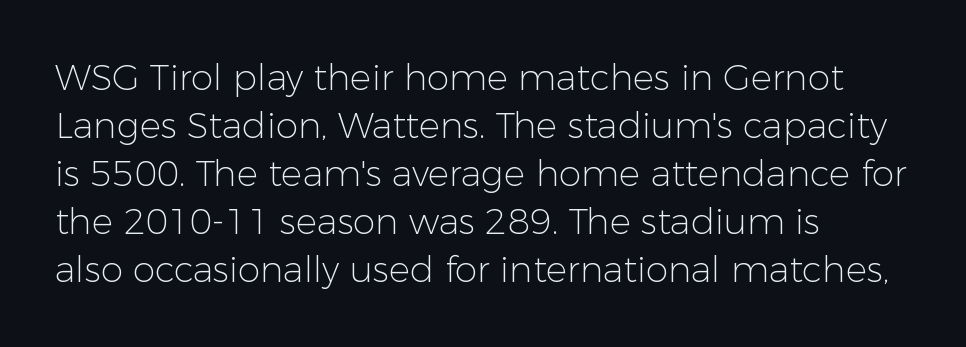
{"serif": "no", "italic": "no", "bold": "no", "weight": "light", "width": "normal", "stroke_contrast": "low", "x_height": "medium", "monospaced": "no", "underline": "no", "align": "left", "line_spacing": "normal", "line_spacing_ratio": 1.33, "letter_spacing": "normal", "letter_spacing_em": 0.0, "glyph_px": 36}
